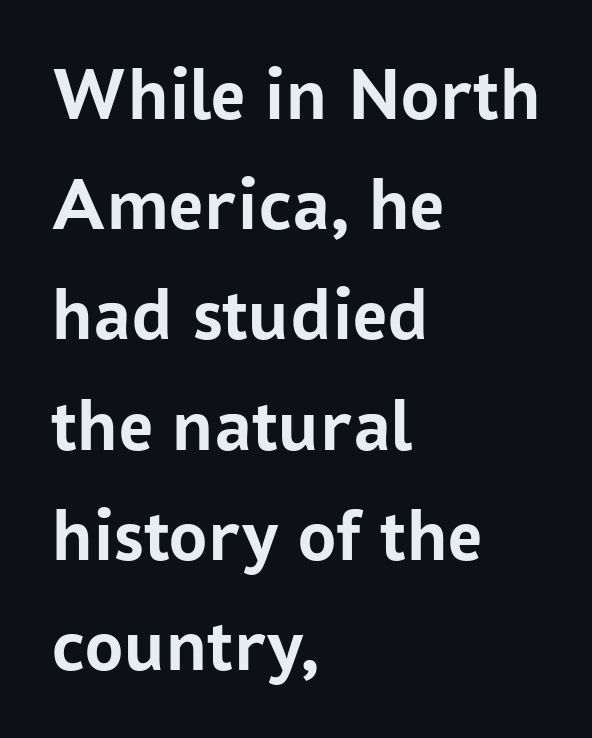
Looks like regular typesetting: each glyph gets only the width it needs. Compared with typical paragraphs, the rows here are spaced about the same. A sans-serif font was chosen for this passage. Ordinary non-slanted type is in use. Here the glyphs are tracked normally, forming tight word shapes. If you drew a ruler down the left edge, every line would touch it.
